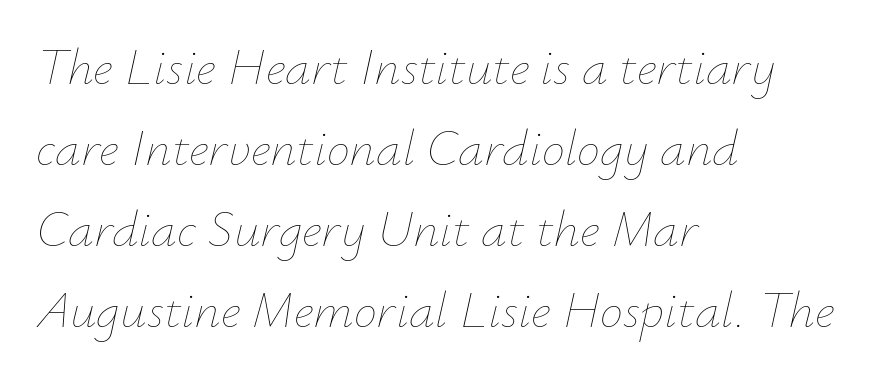
Notice how the stems are inclined rather than vertical — that's the hallmark of italics. Students, note that the glyphs here touch the page at normal intervals. Caption: multi-line text, flush left, ragged right. In terms of leading, this rendering sits right in the middle.
